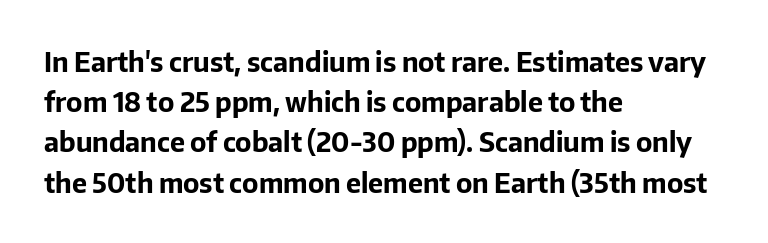
The rag falls on the right side of this text block. The axis of the letterforms is exactly vertical. Descender tails drop into unmarked territory. Inter-character spacing is left at the font's built-in metrics. Heavy, bold letterforms.
